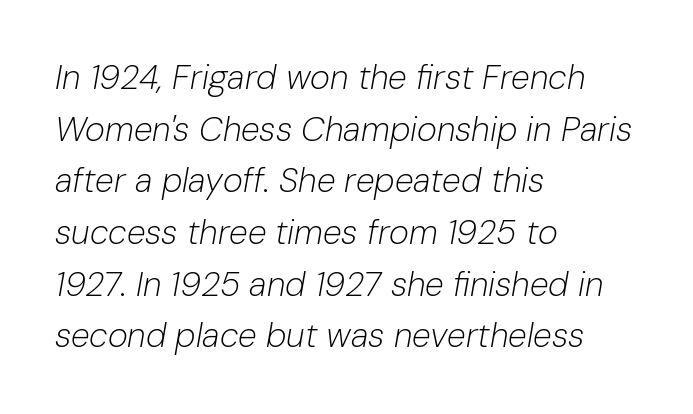
Q: Is the text bold? A: No.
Q: Is the text italic (slanted)? A: Yes, it leans right by about 10 degrees.
Q: Is the text underlined? A: No.
Q: How is the paragraph aligned? A: Left-aligned.
Q: Is the spacing between letters normal or unusually wide? A: Normal.
Q: Is the spacing between lines tight, normal or loose? A: Normal.
Q: Width (condensed, normal, or wide)? A: Normal.
Q: Stroke contrast? A: Low.
Q: x-height? A: Medium.
Q: Monospaced? A: No.
